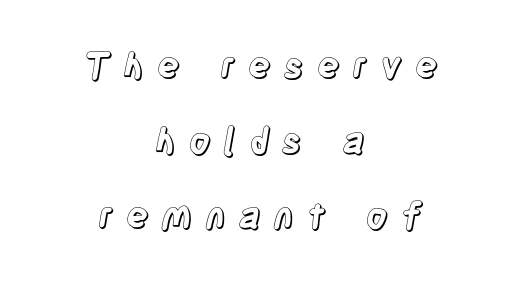
The image shows 35 px condensed type; set centered, loose line spacing (2.14x), unusually wide letter spacing (+0.34 em), not underlined; a large x-height.
